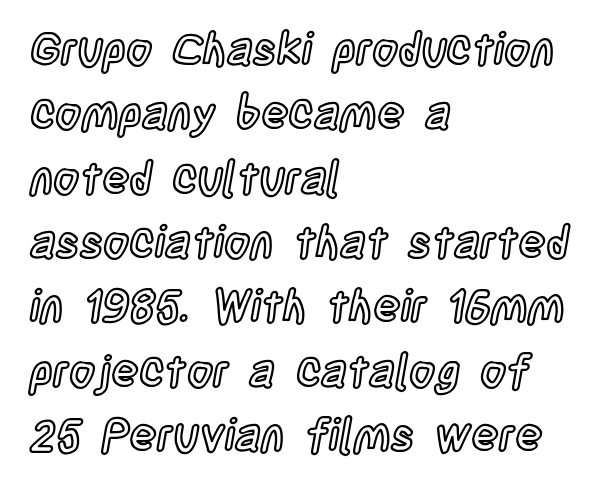
The image shows 45 px condensed type; set left-aligned, normal line spacing (1.43x), normal letter spacing, not underlined; a large x-height.
